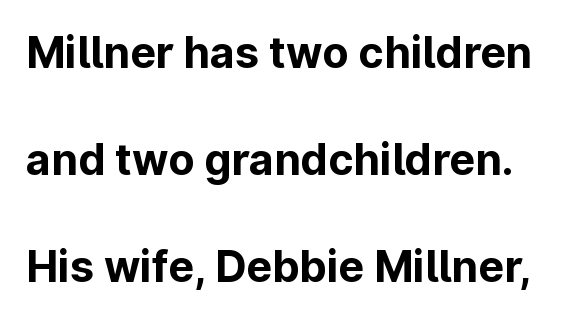
The image shows 43 px bold sans-serif type, upright; set loose line spacing (2.49x), normal letter spacing, not underlined; low stroke contrast and a medium x-height.
